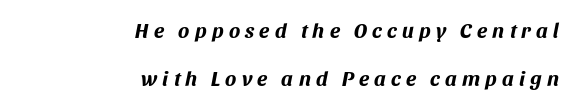
The rendering anchors every line to the right-hand side. A full-strength bold gives these letters their thick strokes. Successive baselines arrive slowly, with a big drop between each. Just letters on the line, the space beneath them empty. Emphasis-style slanted type is in use. The line texture is sparse and dotted thanks to wide tracking.
